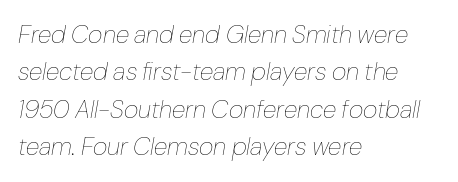
Q: Is the text bold? A: No.
Q: Is the text italic (slanted)? A: Yes, it leans right by about 10 degrees.
Q: Is the text underlined? A: No.
Q: How is the paragraph aligned? A: Left-aligned.
Q: Is the spacing between letters normal or unusually wide? A: Normal.
Q: Is the spacing between lines tight, normal or loose? A: Normal.
